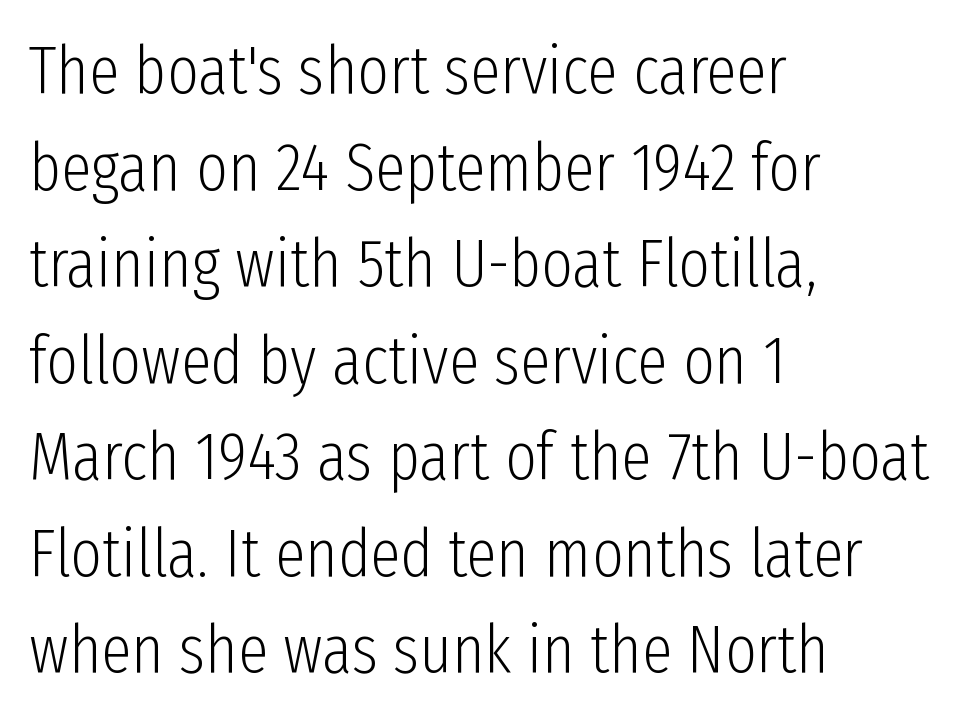
Between one letter and the next there's only the usual sliver of space. Stroke thickness stays within the range of a standard reading face or lighter. Regarding leading, the lines here are spaced in the standard way. The glyphs are unaccompanied by any horizontal stroke below them. This sample uses an upright cut, with every glyph sitting square on the baseline.
